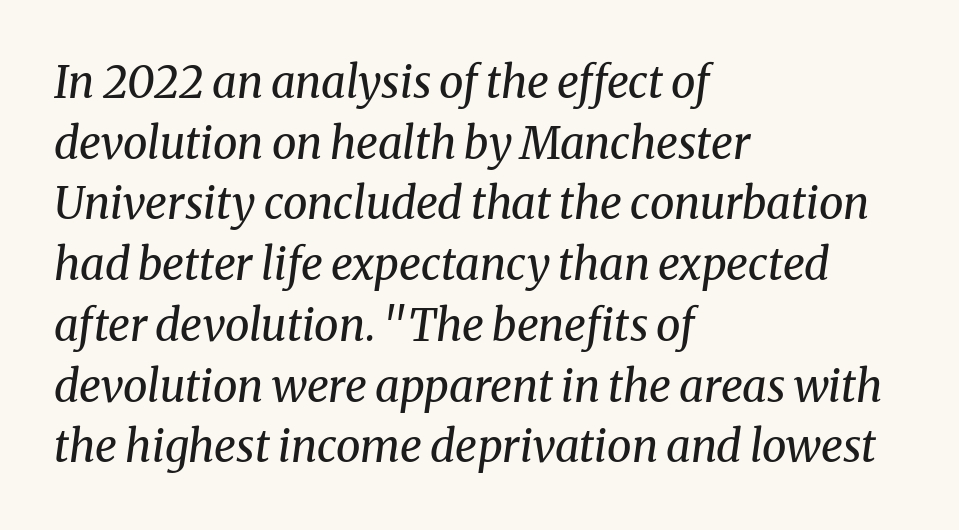
Q: Is the text bold? A: No.
Q: Is the text italic (slanted)? A: Yes, it leans right by about 8 degrees.
Q: Is the typeface a serif or a sans-serif typeface? A: Serif.
Q: Is the text underlined? A: No.
Q: How is the paragraph aligned? A: Left-aligned.
Q: Is the spacing between letters normal or unusually wide? A: Normal.
Q: Is the spacing between lines tight, normal or loose? A: Normal.
Q: Width (condensed, normal, or wide)? A: Normal.
Q: Stroke contrast? A: Medium.
Q: x-height? A: Medium.
Q: Monospaced? A: No.
